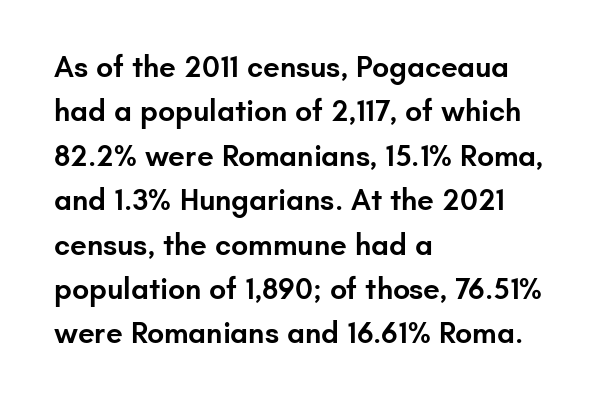
The image shows 30 px semibold sans-serif type, upright; set left-aligned, normal line spacing (1.48x), normal letter spacing, not underlined; low stroke contrast and a small x-height.
